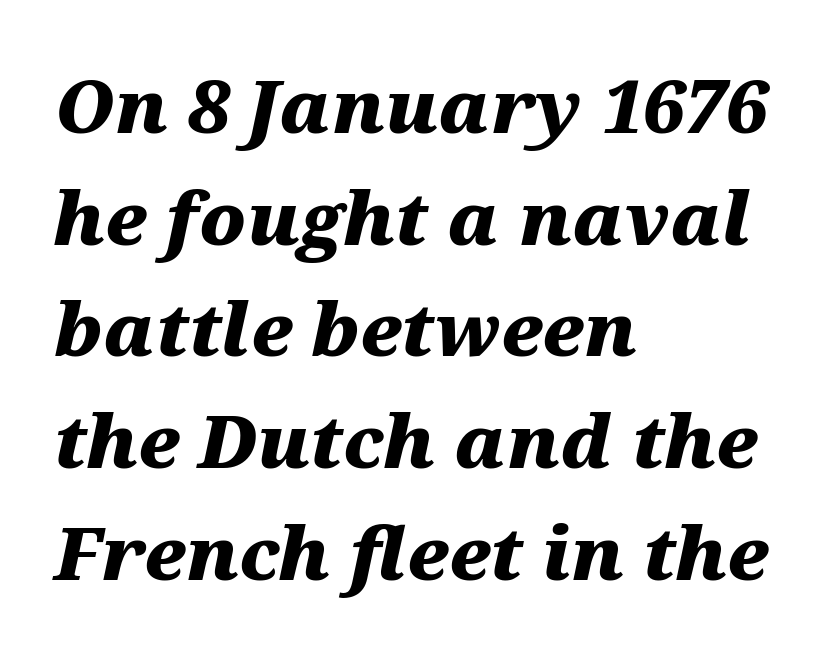
Which margin do the lines hug? The left one — the right edge is uneven. Descender tails drop into unmarked territory. The vertical gap from one line to the next is medium. This sample uses plain, unmodified letter spacing.
